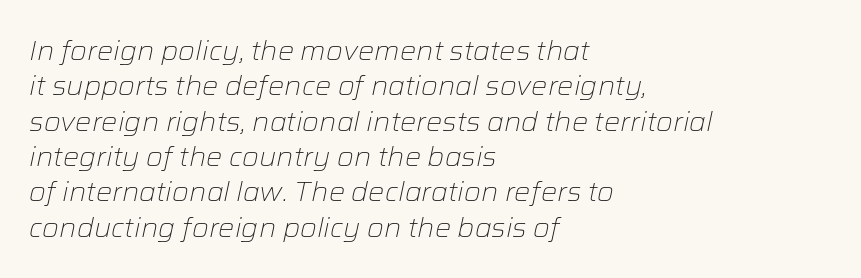
Q: Is the text bold? A: No.
Q: Is the text italic (slanted)? A: Yes, it leans right by about 12 degrees.
Q: Is the text underlined? A: No.
Q: How is the paragraph aligned? A: Left-aligned.
Q: Is the spacing between letters normal or unusually wide? A: Normal.
Q: Is the spacing between lines tight, normal or loose? A: Normal.
